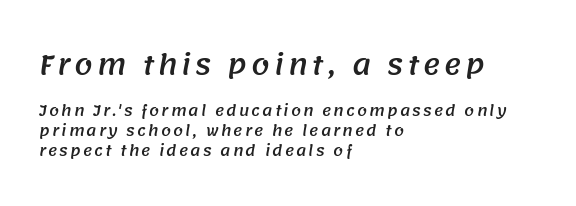
Q: Is the text underlined? A: No.
Q: How is the paragraph aligned? A: Left-aligned.
Q: Is the spacing between lines tight, normal or loose? A: Normal.
Q: Which block of text is set in a larger size, the first (top) or the second (bottom)? A: The first (top) one.
